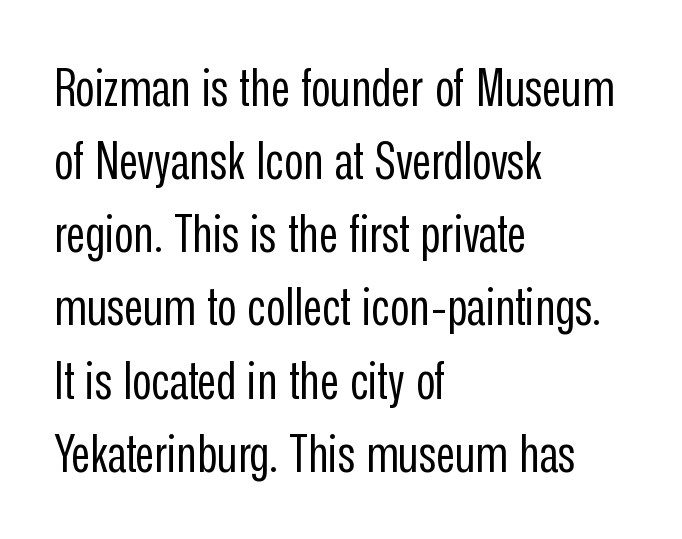
The passage shown is not underscored anywhere. Tracking value appears to be zero — textbook default spacing. Classification — sans serif. Does the copy run flush right? No — it runs flush left. A normal amount of white space separates one row of letters from the next.
